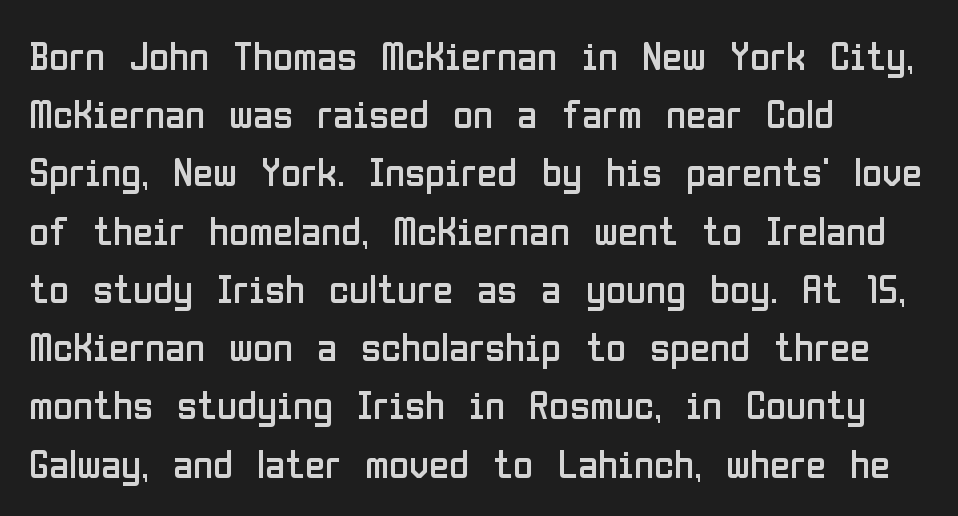
{"serif": "no", "italic": "no", "bold": "no", "weight": "regular", "width": "condensed", "stroke_contrast": "low", "x_height": "medium", "monospaced": "no", "underline": "no", "align": "left", "line_spacing": "normal", "line_spacing_ratio": 1.42, "letter_spacing": "normal", "letter_spacing_em": 0.0, "glyph_px": 41}
